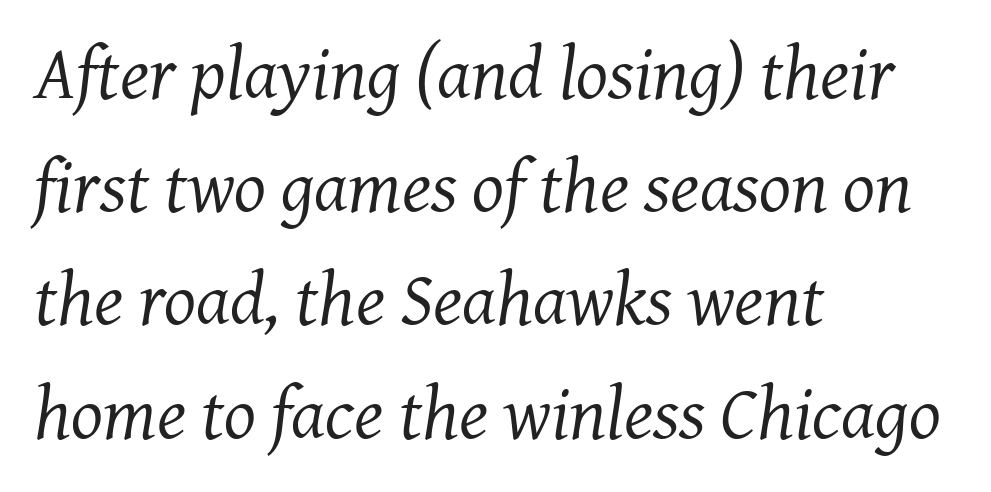
Q: Is the text bold? A: No.
Q: Is the text italic (slanted)? A: Yes, it leans right by about 7 degrees.
Q: Is the typeface a serif or a sans-serif typeface? A: Serif.
Q: Is the text underlined? A: No.
Q: How is the paragraph aligned? A: Left-aligned.
Q: Is the spacing between letters normal or unusually wide? A: Normal.
Q: Is the spacing between lines tight, normal or loose? A: Normal.
Q: Width (condensed, normal, or wide)? A: Normal.
Q: Stroke contrast? A: Medium.
Q: x-height? A: Medium.
Q: Monospaced? A: No.
